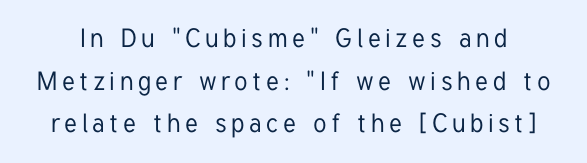
The image shows 26 px text type, upright; set normal line spacing (1.64x), not underlined.
